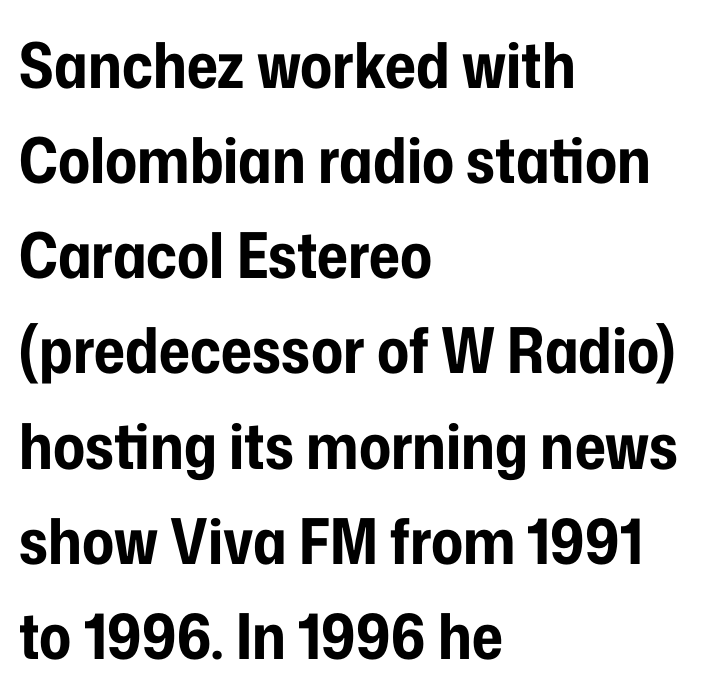
{"serif": "no", "italic": "no", "bold": "yes", "weight": "bold", "width": "condensed", "stroke_contrast": "low", "x_height": "medium", "monospaced": "no", "underline": "no", "align": "left", "line_spacing": "normal", "line_spacing_ratio": 1.51, "letter_spacing": "normal", "letter_spacing_em": 0.0, "glyph_px": 63}
